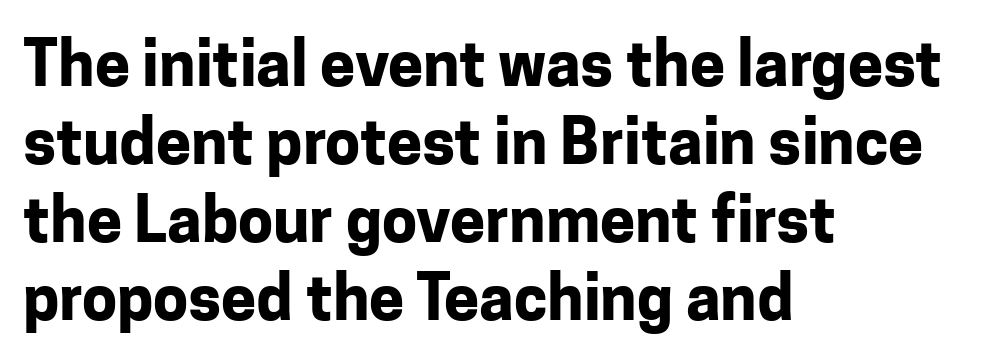
The paragraph shown leans on its left margin. The text was rendered using a sans face with plain stroke endings. The font is running at its bold setting. Vertical strokes here are truly vertical.
